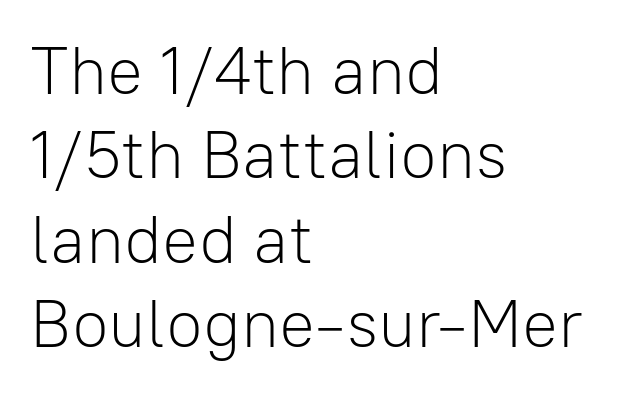
{"serif": "no", "italic": "no", "bold": "no", "weight": "light", "width": "normal", "stroke_contrast": "low", "x_height": "medium", "monospaced": "no", "underline": "no", "align": "left", "line_spacing": "normal", "line_spacing_ratio": 1.26, "letter_spacing": "normal", "letter_spacing_em": 0.0, "glyph_px": 67}
